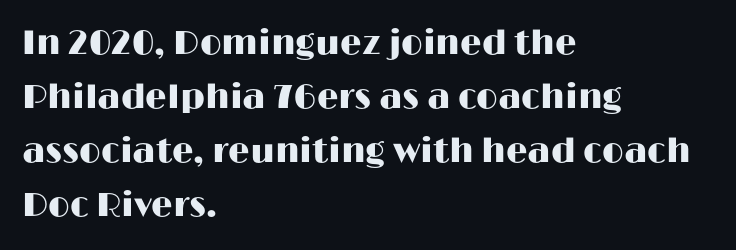
Here the glyphs are tracked normally, forming tight word shapes. Nobody drew a line under any word here. Unlike italic type, these characters show no tilt at all. Stroke terminals: plain, sans-serif. Visually the block forms a straight wall on the left and a jagged coastline on the right.
